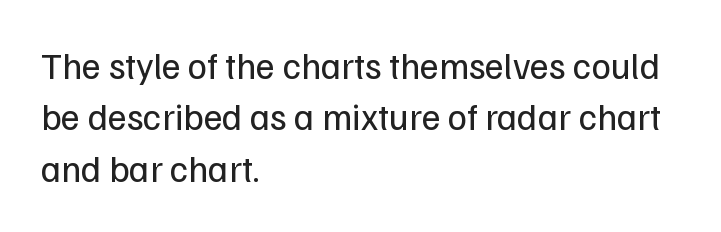
{"serif": "no", "italic": "no", "bold": "no", "weight": "regular", "width": "normal", "stroke_contrast": "low", "x_height": "medium", "monospaced": "no", "underline": "no", "align": "left", "line_spacing": "normal", "line_spacing_ratio": 1.39, "letter_spacing": "normal", "letter_spacing_em": 0.0, "glyph_px": 37}
